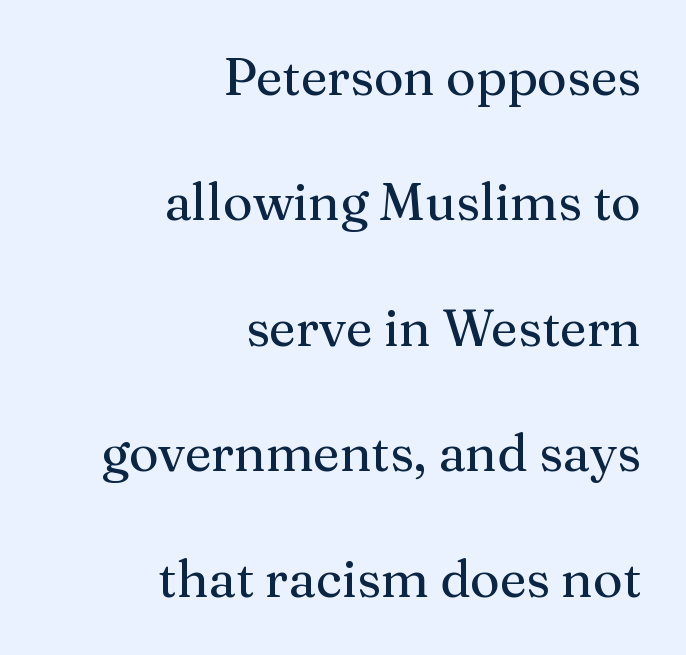
The image shows 51 px serif type, upright; set right-aligned, loose line spacing (2.46x), normal letter spacing, not underlined; medium stroke contrast and a medium x-height.
